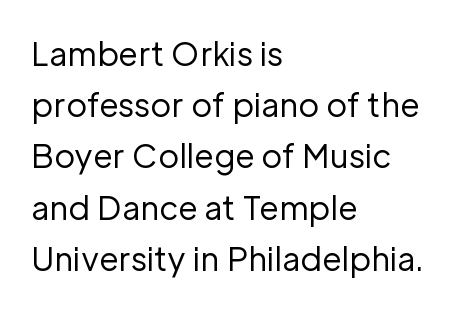
Q: Is the text bold? A: No.
Q: Is the text italic (slanted)? A: No, it is upright.
Q: Is the typeface a serif or a sans-serif typeface? A: Sans-serif.
Q: Is the text underlined? A: No.
Q: How is the paragraph aligned? A: Left-aligned.
Q: Is the spacing between letters normal or unusually wide? A: Normal.
Q: Is the spacing between lines tight, normal or loose? A: Normal.
Q: Width (condensed, normal, or wide)? A: Normal.
Q: Stroke contrast? A: Low.
Q: x-height? A: Medium.
Q: Monospaced? A: No.
